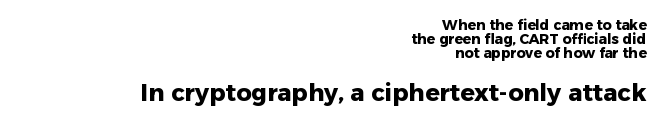
The image shows 24 px bold type, upright; set right-aligned, tight line spacing (0.99x), normal letter spacing, not underlined; the second (bottom) block is 1.71x larger.
